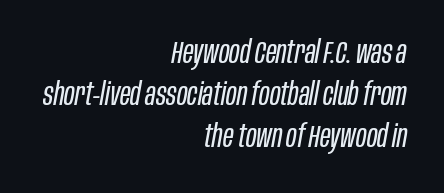
Students, observe: this is what conventionally led text looks like. The face used here is proportionally spaced, like ordinary book or web type. The typeface has the unassuming heft of standard copy or less. Words appear dense and cohesive because spacing is normal. The words here are not underlined. A flush-right, rag-left setting is used for this passage.
